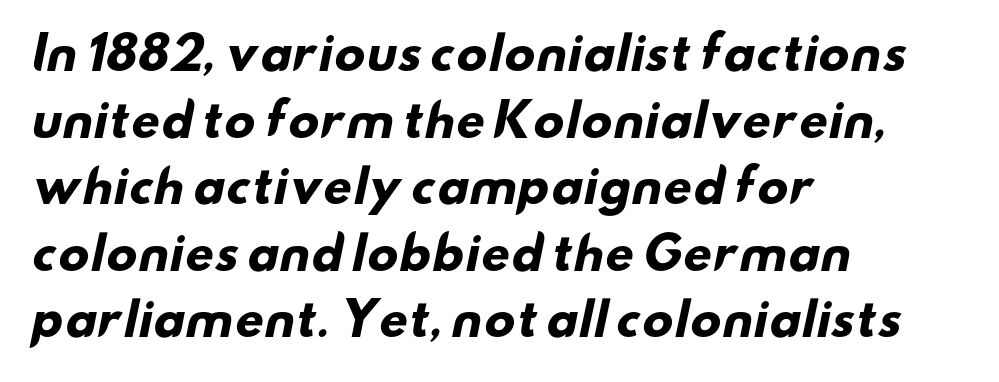
{"serif": "no", "bold": "yes", "weight": "heavy", "width": "wide", "stroke_contrast": "low", "x_height": "small", "monospaced": "no", "underline": "no", "align": "left", "line_spacing": "normal", "line_spacing_ratio": 1.48, "letter_spacing": "normal", "letter_spacing_em": 0.0, "glyph_px": 45}
